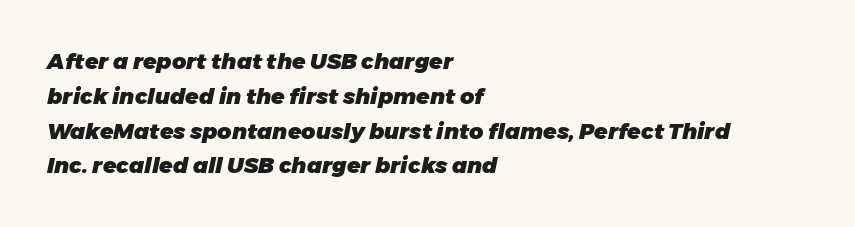
Posture: slanted. Vertically, the passage feels balanced, rows spaced as you'd expect. Nobody drew a line under any word here. Chunky letters — that's bold for sure. Nothing unusual about the tracking: characters are spaced as the font intends. The paragraph has a hard left edge and a soft right edge.
